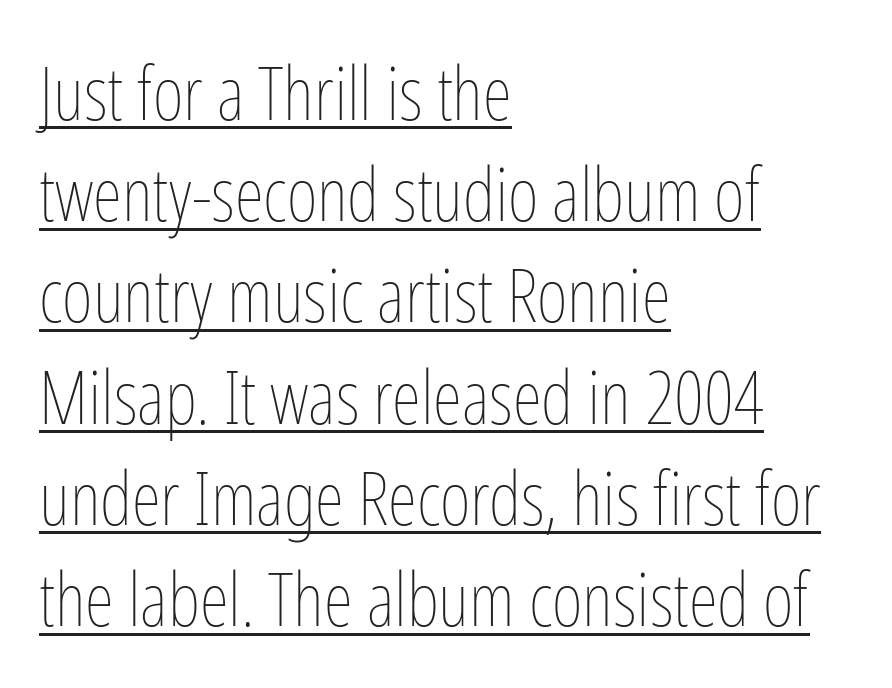
Q: Is the text bold? A: No.
Q: Is the text italic (slanted)? A: No, it is upright.
Q: Is the text underlined? A: Yes.
Q: How is the paragraph aligned? A: Left-aligned.
Q: Is the spacing between letters normal or unusually wide? A: Normal.
Q: Is the spacing between lines tight, normal or loose? A: Normal.
Q: Width (condensed, normal, or wide)? A: Condensed.
Q: Stroke contrast? A: Low.
Q: x-height? A: Medium.
Q: Monospaced? A: No.
